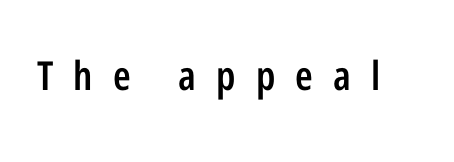
Q: Is the text bold? A: Semi-bold.
Q: Is the text italic (slanted)? A: No, it is upright.
Q: Is the typeface a serif or a sans-serif typeface? A: Sans-serif.
Q: Is the text underlined? A: No.
Q: Is the spacing between letters normal or unusually wide? A: Unusually wide.
Q: Width (condensed, normal, or wide)? A: Condensed.
Q: Stroke contrast? A: Low.
Q: x-height? A: Medium.
Q: Monospaced? A: No.
